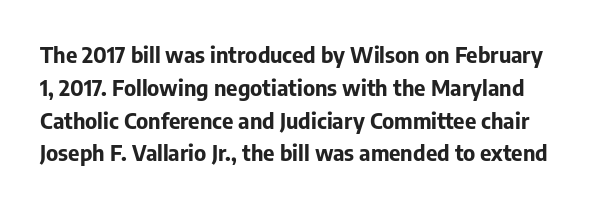
{"italic": "no", "bold": "yes", "underline": "no", "line_spacing": "normal", "line_spacing_ratio": 1.49, "letter_spacing": "normal", "letter_spacing_em": 0.0, "glyph_px": 22}
